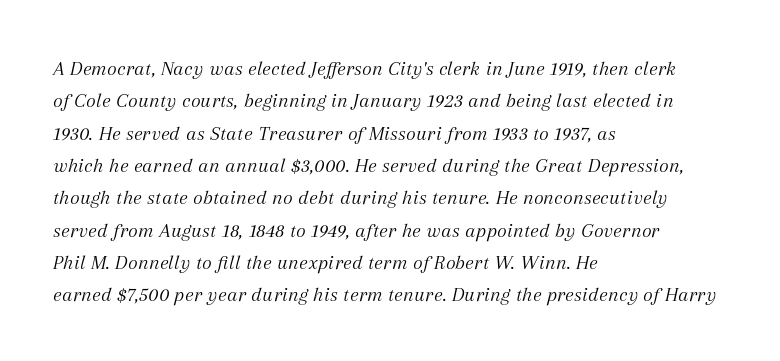
Q: Is the text bold? A: No.
Q: Is the text italic (slanted)? A: Yes, it leans right by about 12 degrees.
Q: Is the text underlined? A: No.
Q: How is the paragraph aligned? A: Left-aligned.
Q: Is the spacing between letters normal or unusually wide? A: Normal.
Q: Is the spacing between lines tight, normal or loose? A: Normal.
